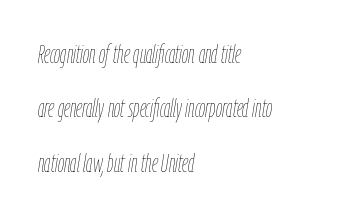
{"italic": "yes", "lean": "right", "slant_degrees": 9, "bold": "no", "underline": "no", "align": "left", "line_spacing": "loose", "line_spacing_ratio": 2.18, "letter_spacing": "normal", "letter_spacing_em": 0.0, "glyph_px": 25}
